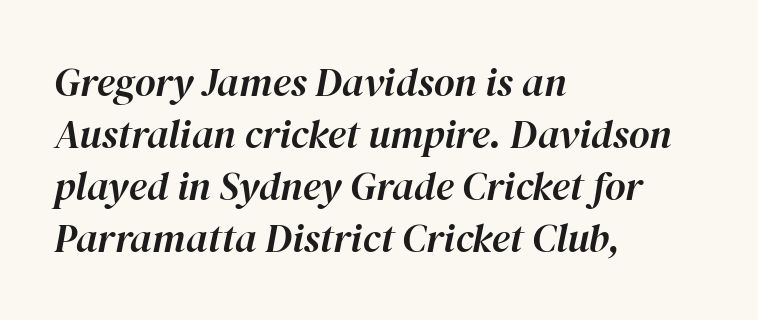
Emphasis-style slanted type is in use. Proportional: the letters do not fall into vertical columns. The type is set solid horizontally, with unmodified tracking. Any mark beneath the type? The region is blank. A classic flush-left, rag-right setting is used for this passage.
